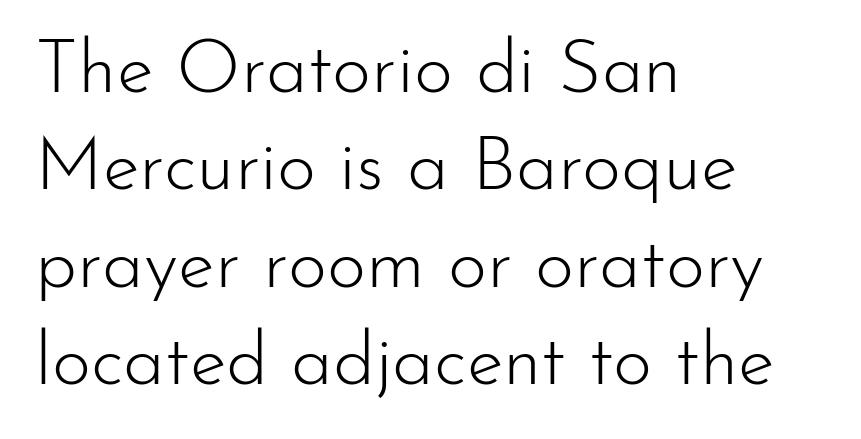
Q: Is the text bold? A: No.
Q: Is the text italic (slanted)? A: No, it is upright.
Q: Is the typeface a serif or a sans-serif typeface? A: Sans-serif.
Q: Is the text underlined? A: No.
Q: How is the paragraph aligned? A: Left-aligned.
Q: Is the spacing between letters normal or unusually wide? A: Normal.
Q: Is the spacing between lines tight, normal or loose? A: Normal.
Q: Width (condensed, normal, or wide)? A: Normal.
Q: Stroke contrast? A: Low.
Q: x-height? A: Small.
Q: Monospaced? A: No.
